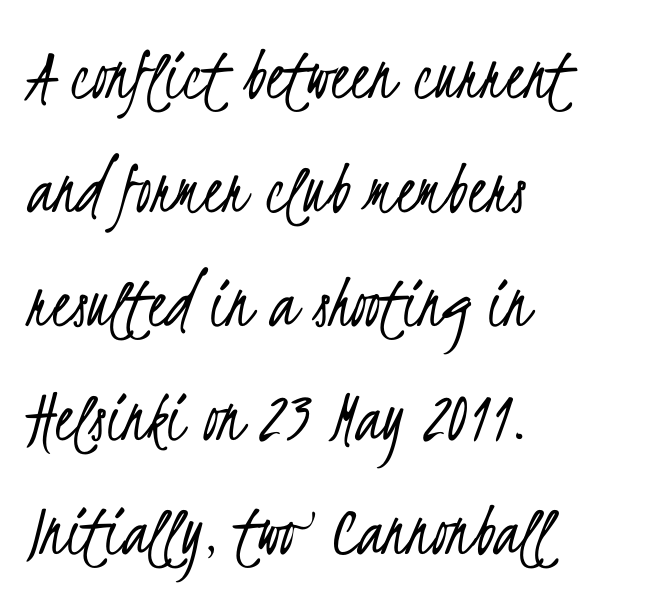
Q: Is the text bold? A: No.
Q: Is the typeface a serif or a sans-serif typeface? A: Sans-serif.
Q: Is the text underlined? A: No.
Q: How is the paragraph aligned? A: Left-aligned.
Q: Is the spacing between letters normal or unusually wide? A: Normal.
Q: Is the spacing between lines tight, normal or loose? A: Normal.
Q: Width (condensed, normal, or wide)? A: Condensed.
Q: Stroke contrast? A: Low.
Q: x-height? A: Small.
Q: Monospaced? A: No.
